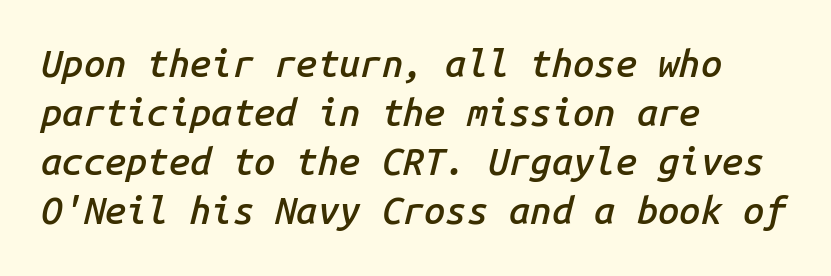
The lettering tilts uniformly, giving the passage an italic look. Beneath every word, the page is bare. The rendering anchors every line to the left-hand side. The rendering uses typewriter-style spacing with identical character cells. Does the weight exceed regular? Yes, but only to semibold.
